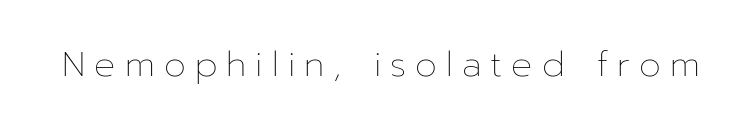
The image shows 35 px thin type, upright; set unusually wide letter spacing (+0.26 em), not underlined; low stroke contrast and a medium x-height.
